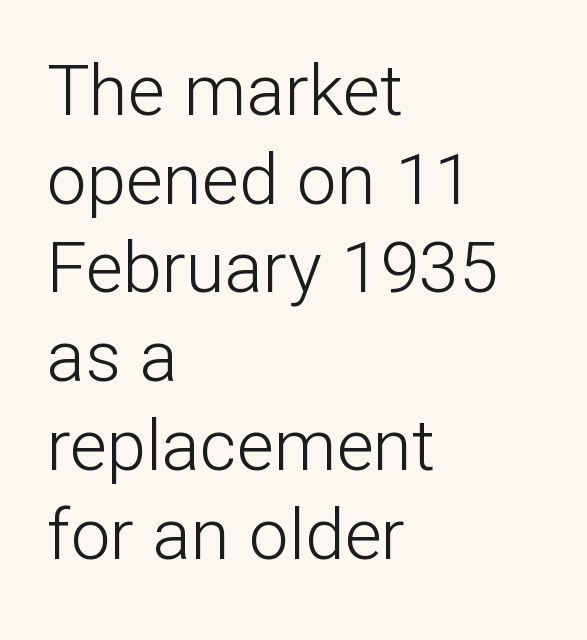
{"serif": "no", "italic": "no", "bold": "no", "weight": "light", "width": "normal", "stroke_contrast": "low", "x_height": "medium", "monospaced": "no", "underline": "no", "align": "left", "line_spacing": "normal", "line_spacing_ratio": 1.25, "letter_spacing": "normal", "letter_spacing_em": 0.0, "glyph_px": 71}
